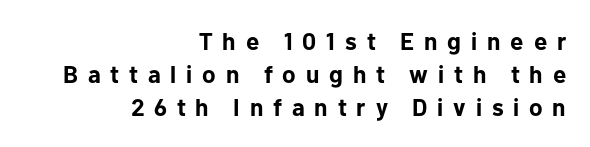
The image shows 24 px bold type, upright; set right-aligned, normal line spacing (1.38x), unusually wide letter spacing (+0.41 em), not underlined.
